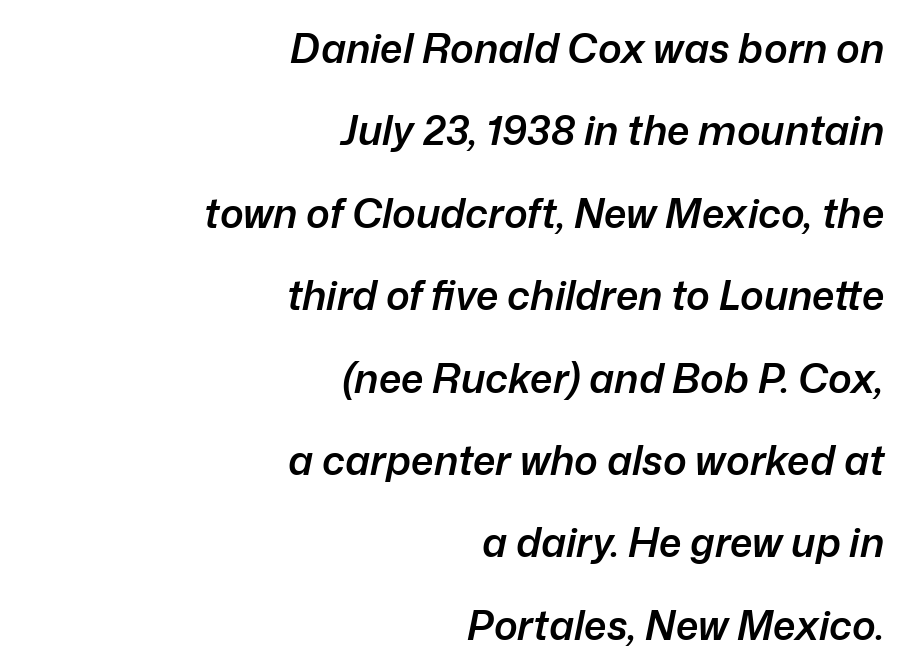
The image shows 40 px semibold type, italic (leaning right); set right-aligned, loose line spacing (2.06x), normal letter spacing, not underlined; low stroke contrast and a medium x-height.
